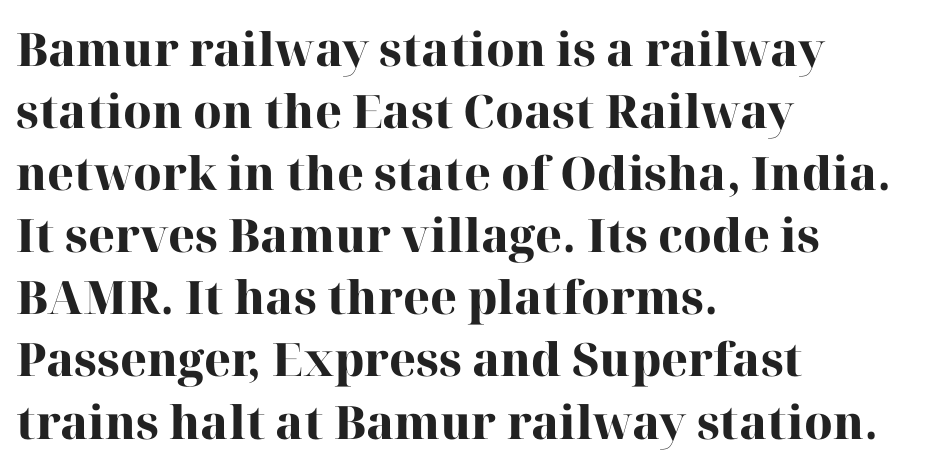
Q: Is the text bold? A: Yes.
Q: Is the text italic (slanted)? A: No, it is upright.
Q: Is the typeface a serif or a sans-serif typeface? A: Serif.
Q: Is the text underlined? A: No.
Q: How is the paragraph aligned? A: Left-aligned.
Q: Is the spacing between letters normal or unusually wide? A: Normal.
Q: Is the spacing between lines tight, normal or loose? A: Normal.
Q: Width (condensed, normal, or wide)? A: Normal.
Q: Stroke contrast? A: High.
Q: x-height? A: Medium.
Q: Monospaced? A: No.
